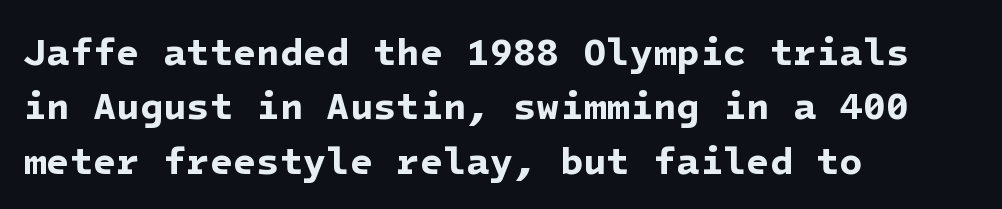
The image shows 38 px bold sans-serif type; set left-aligned, normal line spacing (1.43x), normal letter spacing, not underlined; low stroke contrast and a medium x-height.
